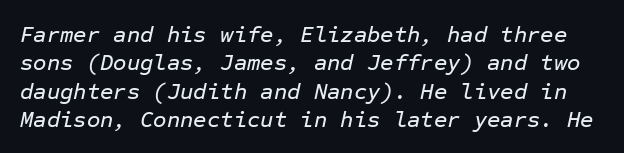
The image shows 23 px text type, italic (leaning right); set line spacing 1.23x, normal letter spacing, not underlined.
